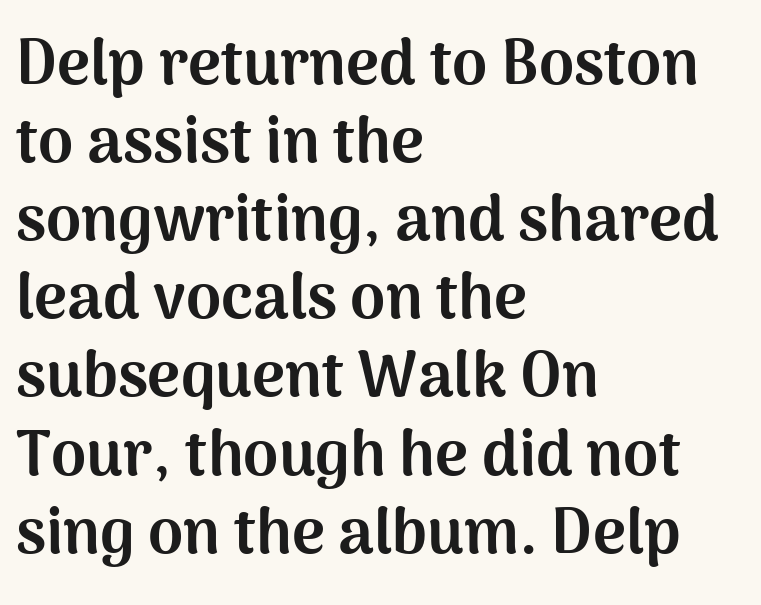
Italic: no, the glyphs are upright roman. Quick note: underline off. Font category for this specimen: sans-serif. Weight check: bold — yes, fully.
